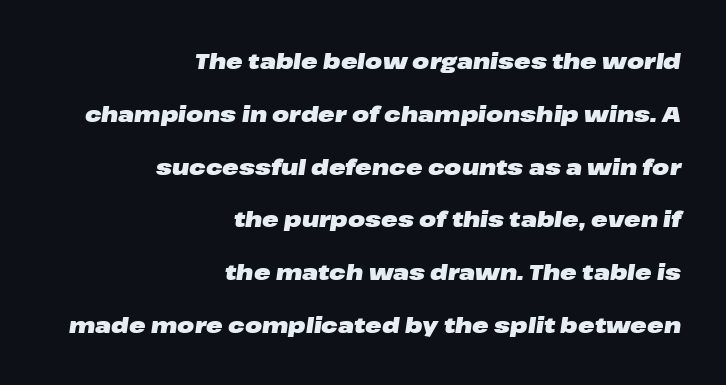
The image shows 22 px bold type, italic (leaning right); set right-aligned, loose line spacing (2.4x), normal letter spacing, not underlined.
